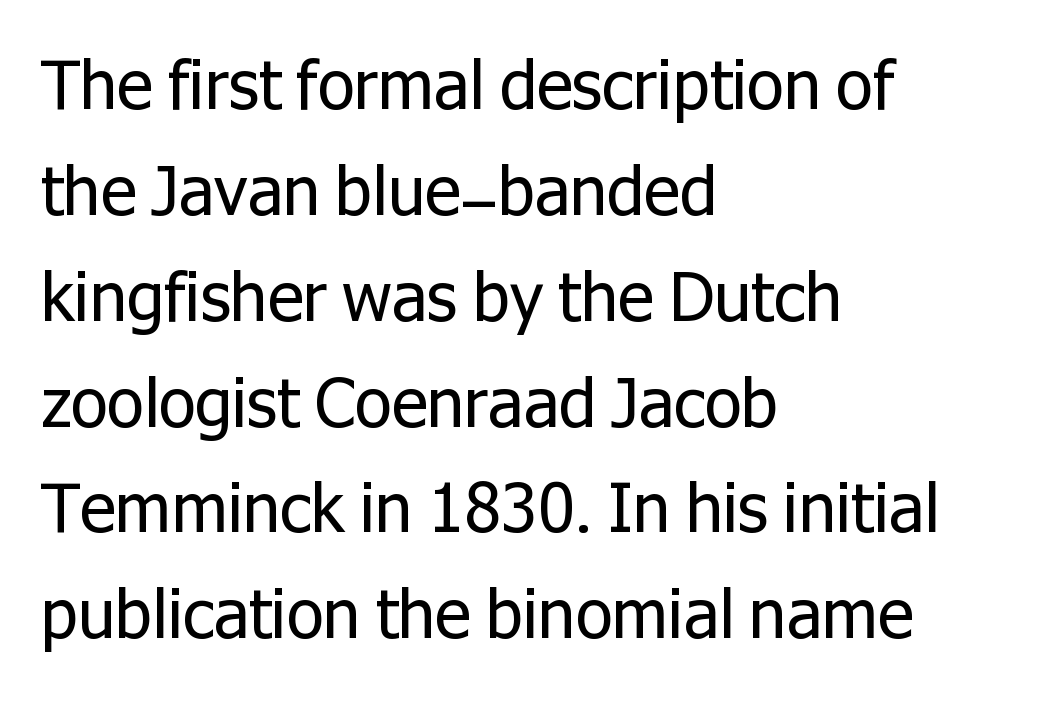
Q: Is the text bold? A: No.
Q: Is the text italic (slanted)? A: No, it is upright.
Q: Is the typeface a serif or a sans-serif typeface? A: Sans-serif.
Q: Is the text underlined? A: No.
Q: How is the paragraph aligned? A: Left-aligned.
Q: Is the spacing between letters normal or unusually wide? A: Normal.
Q: Is the spacing between lines tight, normal or loose? A: Normal.
Q: Width (condensed, normal, or wide)? A: Normal.
Q: Stroke contrast? A: Low.
Q: x-height? A: Medium.
Q: Monospaced? A: No.
